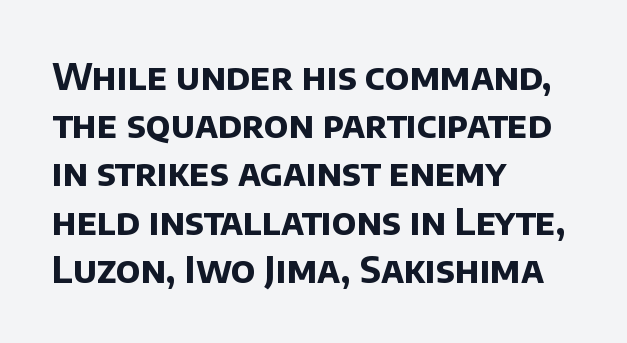
{"serif": "no", "bold": "yes", "weight": "bold", "width": "normal", "stroke_contrast": "low", "x_height": "large", "monospaced": "no", "underline": "no", "align": "left", "line_spacing": "normal", "line_spacing_ratio": 1.34, "letter_spacing": "normal", "letter_spacing_em": 0.0, "glyph_px": 36}
